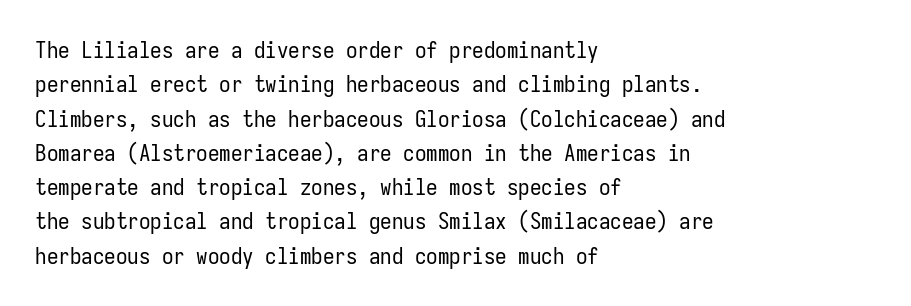
Q: Is the text bold? A: No.
Q: Is the text italic (slanted)? A: No, it is upright.
Q: Is the text underlined? A: No.
Q: How is the paragraph aligned? A: Left-aligned.
Q: Is the spacing between letters normal or unusually wide? A: Normal.
Q: Is the spacing between lines tight, normal or loose? A: Normal.
